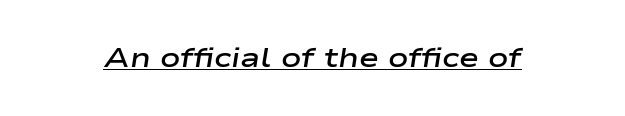
The image shows 27 px text type, italic (leaning right); set normal letter spacing, underlined.
